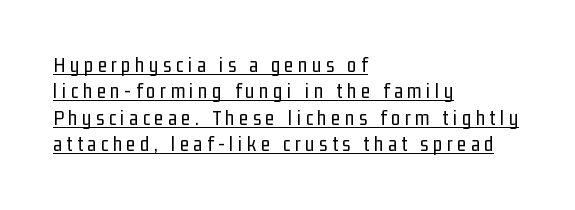
Q: Is the text bold? A: No.
Q: Is the text italic (slanted)? A: No, it is upright.
Q: Is the text underlined? A: Yes.
Q: How is the paragraph aligned? A: Left-aligned.
Q: Is the spacing between letters normal or unusually wide? A: Unusually wide.
Q: Is the spacing between lines tight, normal or loose? A: Normal.
